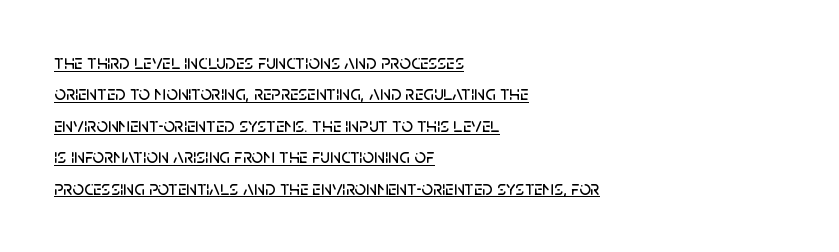
Q: Is the text italic (slanted)? A: No, it is upright.
Q: Is the text underlined? A: Yes.
Q: How is the paragraph aligned? A: Left-aligned.
Q: Is the spacing between letters normal or unusually wide? A: Normal.
Q: Is the spacing between lines tight, normal or loose? A: Normal.
